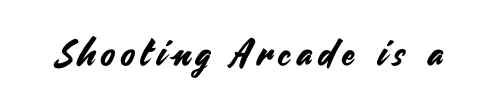
The glyphs are unaccompanied by any horizontal stroke below them. These lines are rendered in a variable-pitch font. The typeface chosen for these lines omits serifs.
